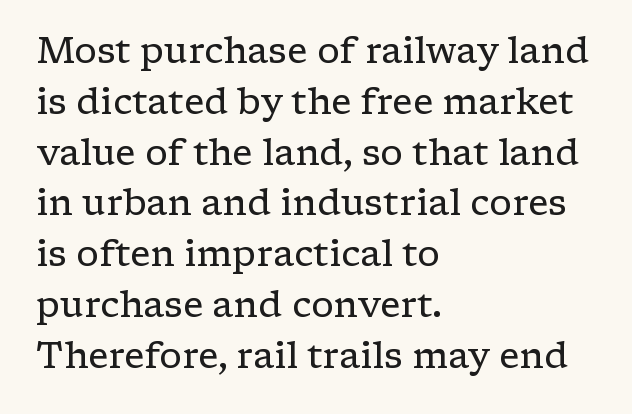
The image shows 36 px regular-weight, wide serif type, upright; set left-aligned, normal line spacing (1.41x), normal letter spacing, not underlined; low stroke contrast and a medium x-height.
